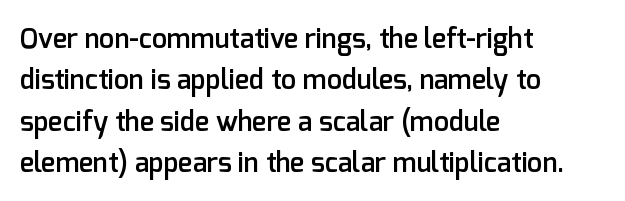
A student would call this left alignment; a typographer would say flush left, rag right. Line spacing here is normal. Tracking value appears to be zero — textbook default spacing. A typesetter would mark this as roman, not italic. Each glyph is drawn with semibold strokes, heavier than normal yet not fully bold. The strip under each line holds only bare page.
